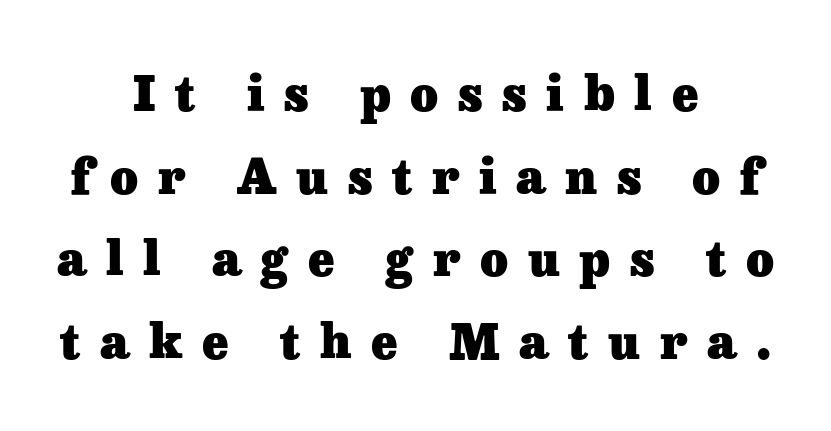
Typeset on center — no edge is straight. Strokes here are thick enough to call this a true bold. Proportional: the letters do not fall into vertical columns. Posture: upright roman. Bare-footed words on every line. Display-style spreading of the glyphs; the letterfit is very open.
